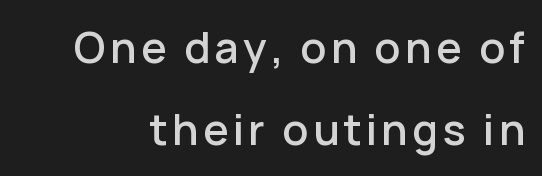
{"serif": "no", "italic": "no", "width": "normal", "stroke_contrast": "low", "x_height": "medium", "monospaced": "no", "underline": "no", "line_spacing": "loose", "line_spacing_ratio": 1.91, "glyph_px": 43}
